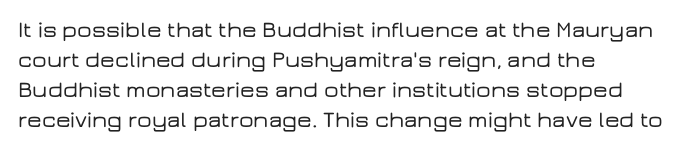
The image shows 23 px text type, upright; set left-aligned, normal line spacing (1.3x), normal letter spacing, not underlined.
